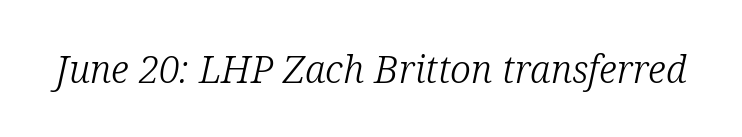
The image shows 38 px light serif type, italic (leaning right); set normal letter spacing, not underlined; low stroke contrast and a medium x-height.
